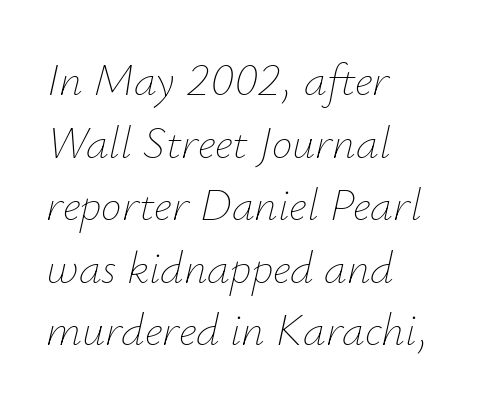
Q: Is the text bold? A: No.
Q: Is the text italic (slanted)? A: Yes, it leans right by about 12 degrees.
Q: Is the text underlined? A: No.
Q: How is the paragraph aligned? A: Left-aligned.
Q: Is the spacing between letters normal or unusually wide? A: Normal.
Q: Is the spacing between lines tight, normal or loose? A: Normal.
Q: Width (condensed, normal, or wide)? A: Normal.
Q: Stroke contrast? A: Low.
Q: x-height? A: Small.
Q: Monospaced? A: No.
